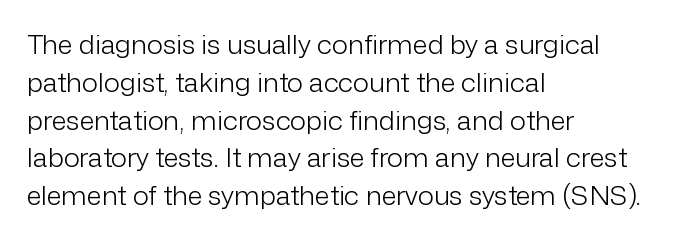
Short note: letters normally spaced. These lines are set flush left with a ragged right edge. The passage shown is not bold in any degree. Rows of type keep a routine distance in the vertical direction. This is the regular roman posture of the typeface.
